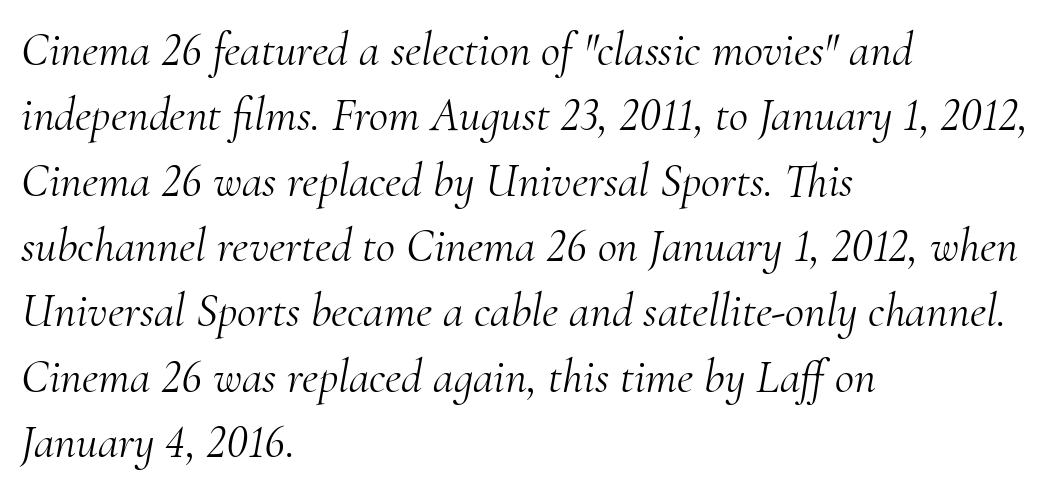
Q: Is the text bold? A: No.
Q: Is the text italic (slanted)? A: Yes, it leans right by about 10 degrees.
Q: Is the typeface a serif or a sans-serif typeface? A: Serif.
Q: Is the text underlined? A: No.
Q: How is the paragraph aligned? A: Left-aligned.
Q: Is the spacing between letters normal or unusually wide? A: Normal.
Q: Is the spacing between lines tight, normal or loose? A: Normal.
Q: Width (condensed, normal, or wide)? A: Normal.
Q: Stroke contrast? A: Medium.
Q: x-height? A: Small.
Q: Monospaced? A: No.
